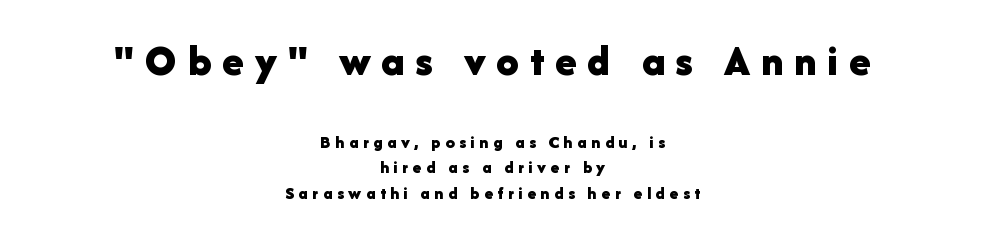
Q: Is the text bold? A: Yes.
Q: Is the text italic (slanted)? A: No, it is upright.
Q: Is the typeface a serif or a sans-serif typeface? A: Sans-serif.
Q: Is the text underlined? A: No.
Q: How is the paragraph aligned? A: Centered.
Q: Is the spacing between letters normal or unusually wide? A: Unusually wide.
Q: Is the spacing between lines tight, normal or loose? A: Normal.
Q: Which block of text is set in a larger size, the first (top) or the second (bottom)? A: The first (top) one.
Q: Width (condensed, normal, or wide)? A: Normal.
Q: Stroke contrast? A: Low.
Q: x-height? A: Medium.
Q: Monospaced? A: No.
